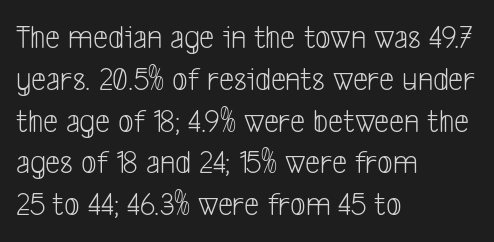
Q: Is the text bold? A: No.
Q: Is the typeface a serif or a sans-serif typeface? A: Sans-serif.
Q: Is the text underlined? A: No.
Q: How is the paragraph aligned? A: Left-aligned.
Q: Is the spacing between letters normal or unusually wide? A: Normal.
Q: Width (condensed, normal, or wide)? A: Condensed.
Q: Stroke contrast? A: Low.
Q: x-height? A: Medium.
Q: Monospaced? A: No.
